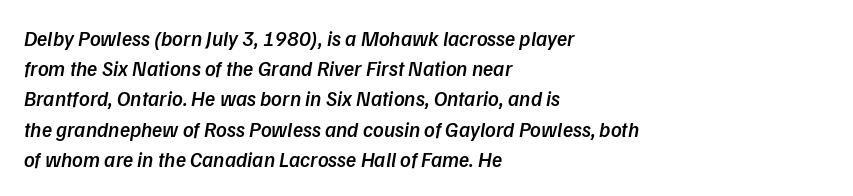
Underline: absent. The lines sit at an ordinary, default distance from one another. Between one letter and the next there's only the usual sliver of space. Reading down the block, your eye returns to a fixed left position each line. Does the weight exceed regular? Yes, but only to semibold.
